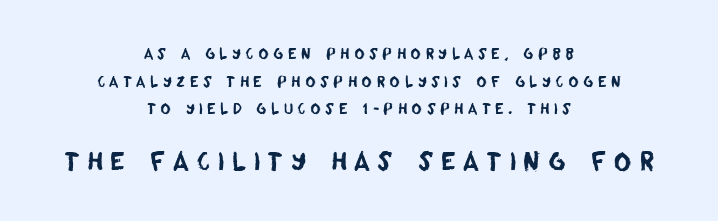
The image shows 24 px text type; set centered, loose line spacing (1.98x), unusually wide letter spacing (+0.3 em), not underlined; the second (bottom) block is 1.71x larger.
